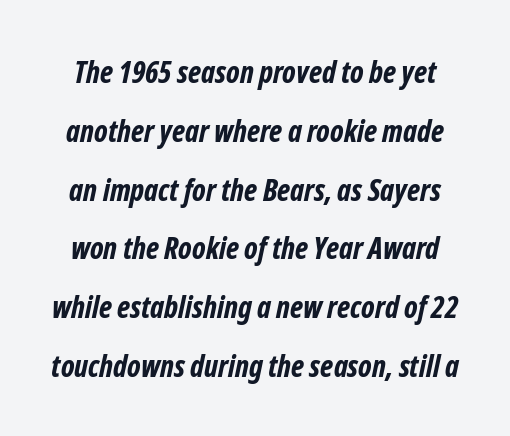
Plenty of ink on the page — the face is bold. Typographically, this falls in the sans-serif category. Is there much room between lines? Yes — plenty of vertical air separates them. Here the designer chose a conventional face with non-uniform glyph widths. Here the glyphs are tracked normally, forming tight word shapes. Quick note: underline off.
